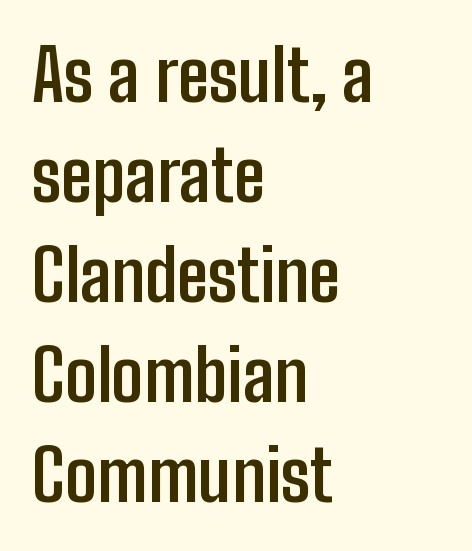
Q: Is the text bold? A: Yes.
Q: Is the text italic (slanted)? A: No, it is upright.
Q: Is the typeface a serif or a sans-serif typeface? A: Sans-serif.
Q: Is the text underlined? A: No.
Q: How is the paragraph aligned? A: Left-aligned.
Q: Is the spacing between letters normal or unusually wide? A: Normal.
Q: Is the spacing between lines tight, normal or loose? A: Normal.
Q: Width (condensed, normal, or wide)? A: Condensed.
Q: Stroke contrast? A: Low.
Q: x-height? A: Medium.
Q: Monospaced? A: No.
